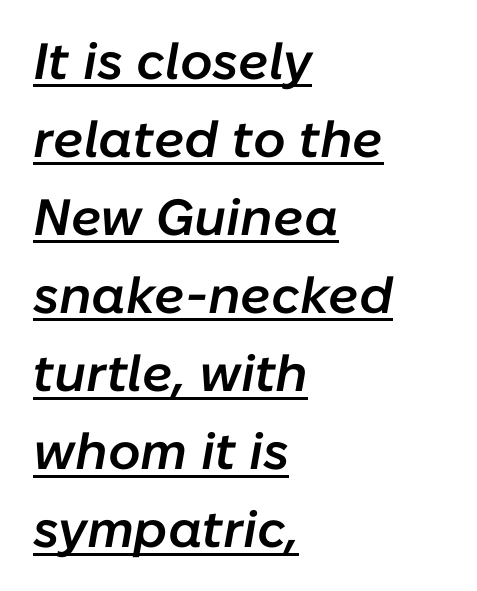
The image shows 51 px semibold type, italic (leaning right); set left-aligned, normal line spacing (1.53x), normal letter spacing, underlined; low stroke contrast and a medium x-height.
